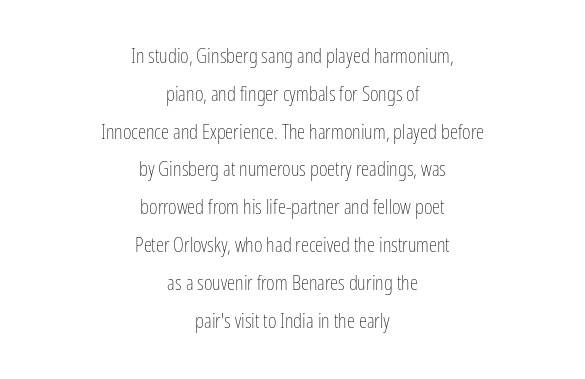
The image shows 21 px text type, upright; set centered, line spacing 1.8x, normal letter spacing, not underlined.
